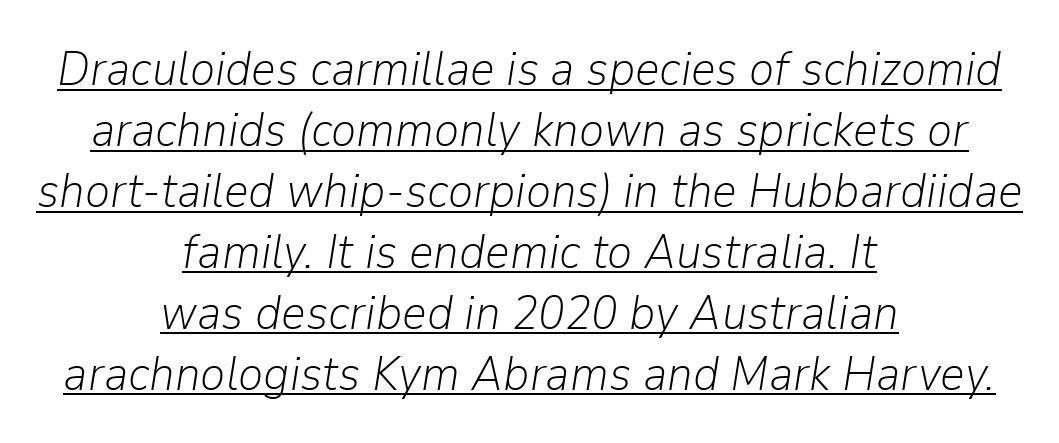
The strokes are not fattened; the text isn't bold. Would a proofreader flag this as italicized? Yes. Does the leading feel generous? No, just average. The paragraph has two soft edges and a firm central axis.
